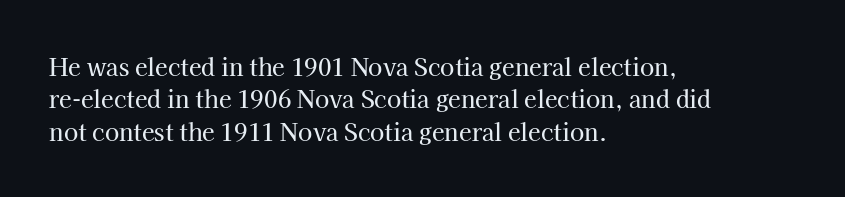
{"italic": "no", "underline": "no", "align": "left", "line_spacing": "normal", "line_spacing_ratio": 1.41, "letter_spacing": "normal", "letter_spacing_em": 0.0, "glyph_px": 23}
